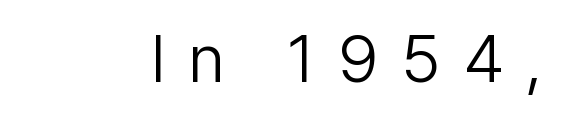
The image shows 67 px light sans-serif type, upright; set right-aligned, unusually wide letter spacing (+0.34 em), not underlined; low stroke contrast and a medium x-height.
